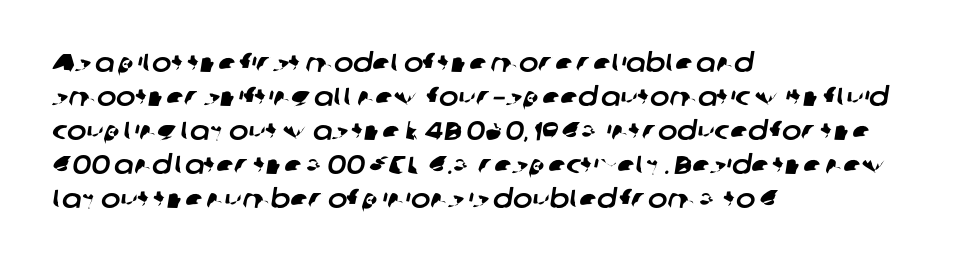
Q: Is the text underlined? A: No.
Q: How is the paragraph aligned? A: Left-aligned.
Q: Is the spacing between letters normal or unusually wide? A: Normal.
Q: Is the spacing between lines tight, normal or loose? A: Normal.
